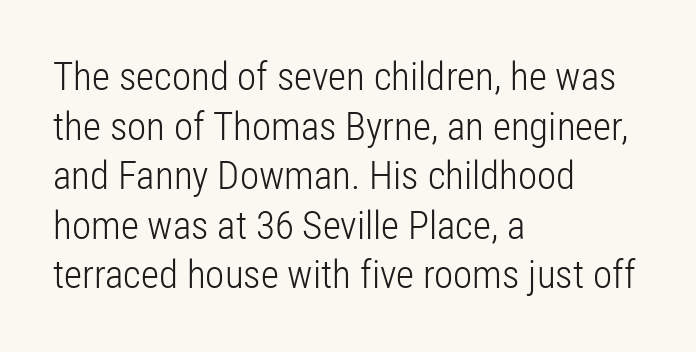
Q: Is the text bold? A: No.
Q: Is the text italic (slanted)? A: No, it is upright.
Q: Is the typeface a serif or a sans-serif typeface? A: Sans-serif.
Q: Is the text underlined? A: No.
Q: How is the paragraph aligned? A: Left-aligned.
Q: Is the spacing between letters normal or unusually wide? A: Normal.
Q: Is the spacing between lines tight, normal or loose? A: Normal.
Q: Width (condensed, normal, or wide)? A: Condensed.
Q: Stroke contrast? A: Low.
Q: x-height? A: Medium.
Q: Monospaced? A: No.
